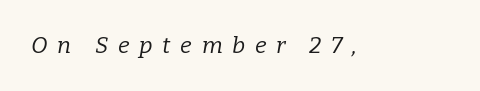
The image shows 23 px text type, italic (leaning right); set unusually wide letter spacing (+0.42 em), not underlined.
